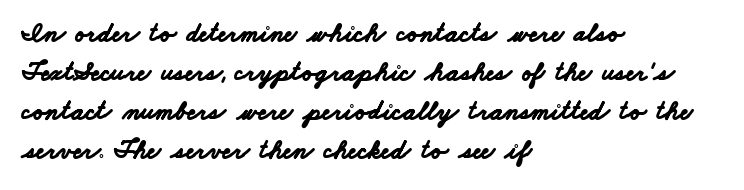
In terms of leading, this rendering sits right in the middle. Has an underline been added? It has not. In terms of weight, the rendering is a true, heavy bold. Each word holds together tightly as a unit, with standard inter-letter gaps.
